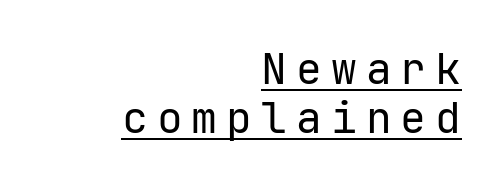
Q: Is the text bold? A: No.
Q: Is the text italic (slanted)? A: No, it is upright.
Q: Is the typeface a serif or a sans-serif typeface? A: Sans-serif.
Q: Is the text underlined? A: Yes.
Q: How is the paragraph aligned? A: Right-aligned.
Q: Is the spacing between letters normal or unusually wide? A: Unusually wide.
Q: Is the spacing between lines tight, normal or loose? A: Tight.
Q: Width (condensed, normal, or wide)? A: Normal.
Q: Stroke contrast? A: Low.
Q: x-height? A: Medium.
Q: Monospaced? A: Yes.
